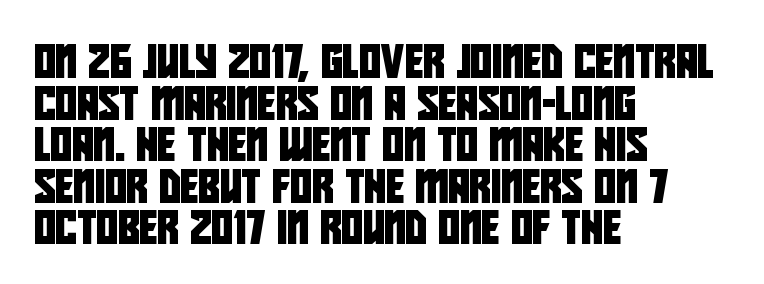
{"serif": "no", "width": "condensed", "stroke_contrast": "low", "x_height": "large", "monospaced": "no", "underline": "no", "align": "left", "line_spacing": "normal", "line_spacing_ratio": 1.26, "letter_spacing": "normal", "letter_spacing_em": 0.0, "glyph_px": 33}
